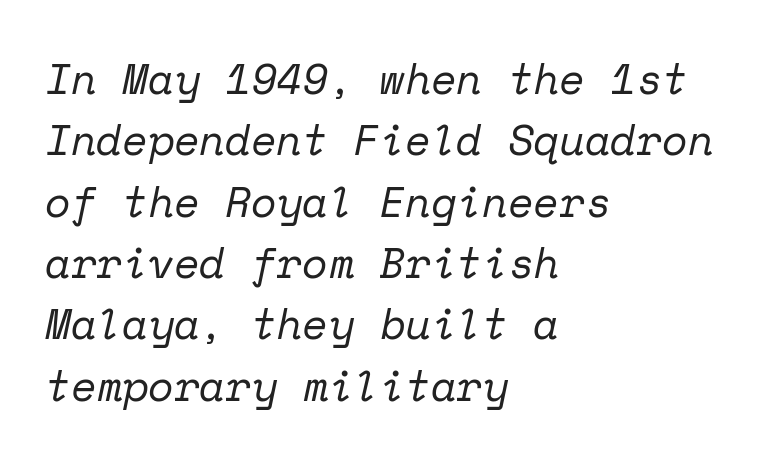
Q: Is the text bold? A: No.
Q: Is the text italic (slanted)? A: Yes, it leans right by about 12 degrees.
Q: Is the typeface a serif or a sans-serif typeface? A: Serif.
Q: Is the text underlined? A: No.
Q: How is the paragraph aligned? A: Left-aligned.
Q: Is the spacing between letters normal or unusually wide? A: Normal.
Q: Is the spacing between lines tight, normal or loose? A: Normal.
Q: Width (condensed, normal, or wide)? A: Normal.
Q: Stroke contrast? A: Low.
Q: x-height? A: Medium.
Q: Monospaced? A: Yes.
